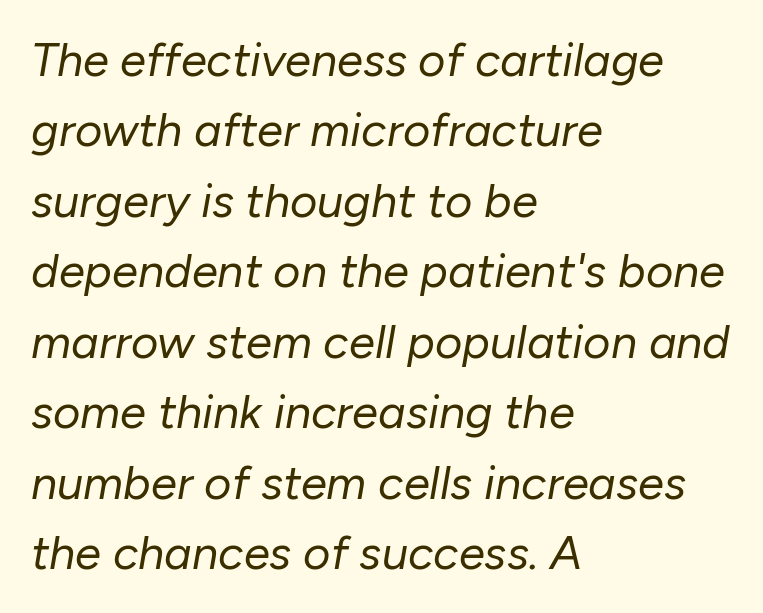
The image shows 47 px regular-weight type, italic (leaning right); set left-aligned, normal line spacing (1.5x), normal letter spacing, not underlined; low stroke contrast and a medium x-height.
